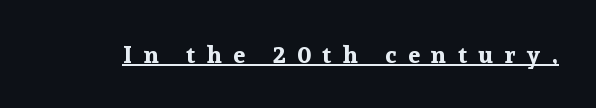
Q: Is the text bold? A: Yes.
Q: Is the text italic (slanted)? A: No, it is upright.
Q: Is the text underlined? A: Yes.
Q: Is the spacing between letters normal or unusually wide? A: Unusually wide.
